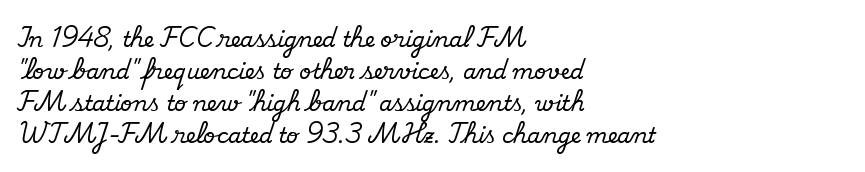
The image shows 21 px text type; set left-aligned, normal line spacing (1.53x), normal letter spacing, not underlined.
